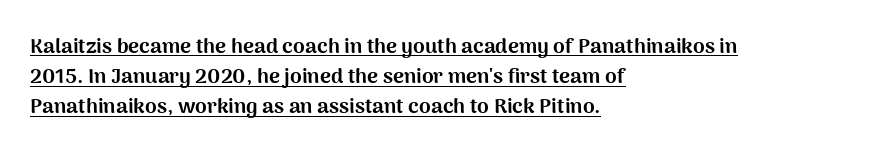
All the whitespace from short lines collects on the right. Quick note: interline space is typical. Is there any slant? The stems are plumb. Heavy, bold letterforms. The glyphs are accompanied by a horizontal stroke just below them. The passage shown has conventional tracking throughout.
